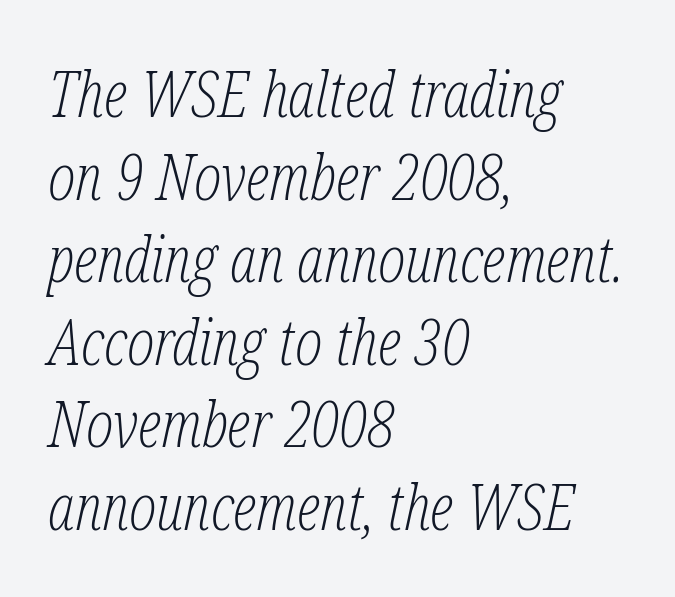
Q: Is the text bold? A: No.
Q: Is the text italic (slanted)? A: Yes, it leans right by about 12 degrees.
Q: Is the typeface a serif or a sans-serif typeface? A: Serif.
Q: Is the text underlined? A: No.
Q: How is the paragraph aligned? A: Left-aligned.
Q: Is the spacing between letters normal or unusually wide? A: Normal.
Q: Is the spacing between lines tight, normal or loose? A: Normal.
Q: Width (condensed, normal, or wide)? A: Condensed.
Q: Stroke contrast? A: Low.
Q: x-height? A: Medium.
Q: Monospaced? A: No.
